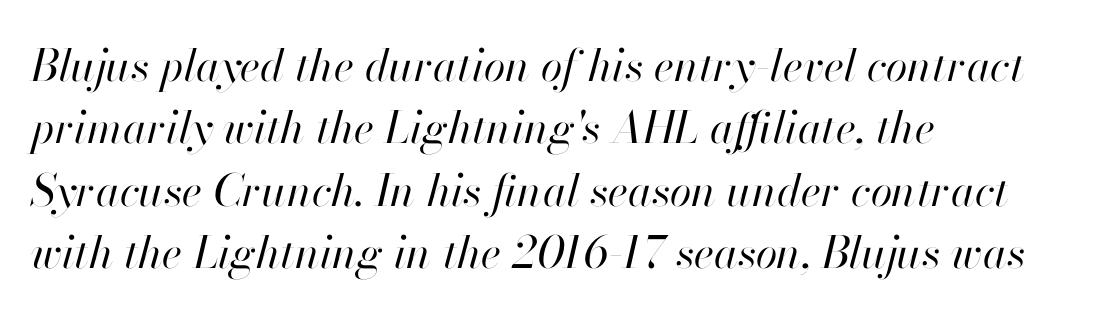
Quick note: underline off. Observe the ordinary spacing: letters are neighbours, not strangers. Each letter keeps its own natural width here, so spacing adapts to shape. The rag falls on the right side of this text block.
